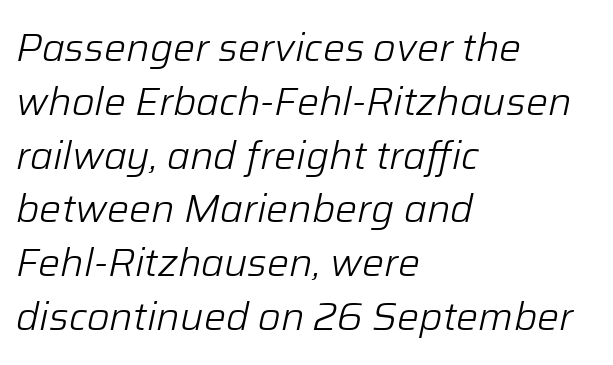
{"italic": "yes", "lean": "right", "slant_degrees": 12, "bold": "no", "weight": "light", "width": "normal", "stroke_contrast": "low", "x_height": "medium", "monospaced": "no", "underline": "no", "align": "left", "line_spacing": "normal", "line_spacing_ratio": 1.38, "letter_spacing": "normal", "letter_spacing_em": 0.0, "glyph_px": 39}
